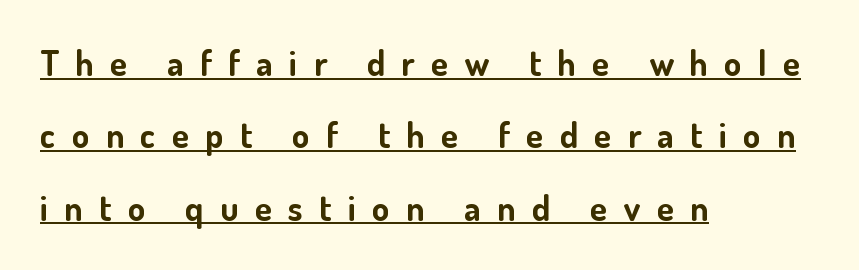
{"serif": "no", "italic": "no", "bold": "yes", "weight": "bold", "width": "normal", "stroke_contrast": "low", "x_height": "small", "monospaced": "no", "underline": "yes", "align": "left", "line_spacing": "loose", "line_spacing_ratio": 2.07, "letter_spacing": "wide", "letter_spacing_em": 0.47, "glyph_px": 35}
